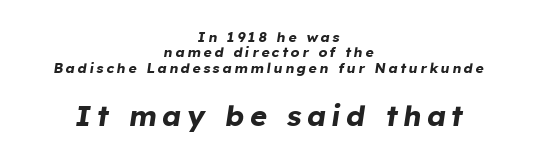
The image shows 29 px bold type, italic (leaning right); set centered, tight line spacing (1.09x), not underlined; the second (bottom) block is 2.07x larger; low stroke contrast and a medium x-height.
